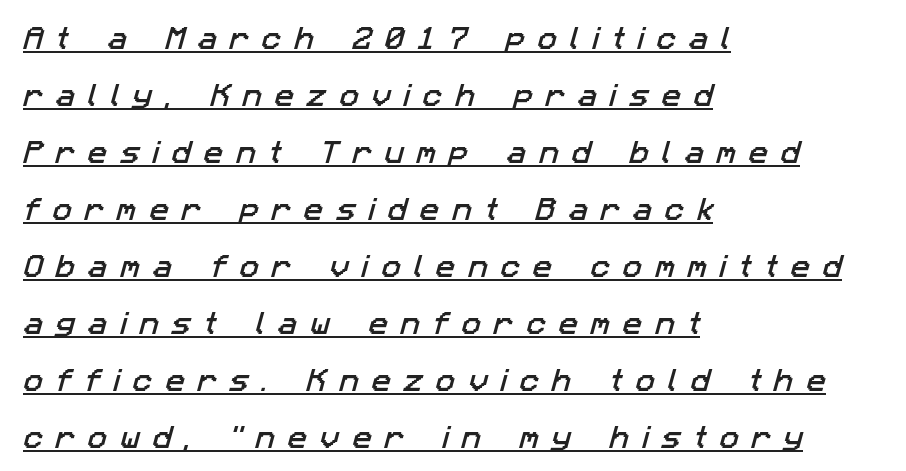
Q: Is the text underlined? A: Yes.
Q: How is the paragraph aligned? A: Left-aligned.
Q: Is the spacing between letters normal or unusually wide? A: Unusually wide.
Q: Is the spacing between lines tight, normal or loose? A: Loose.
